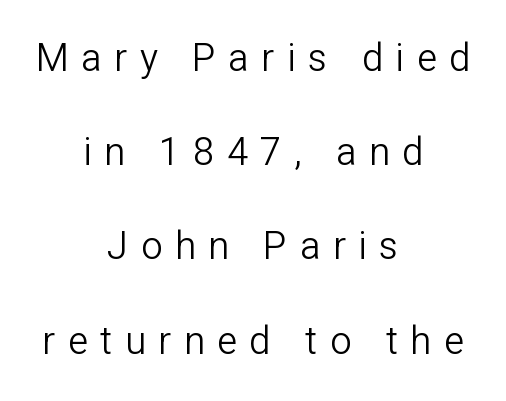
{"serif": "no", "italic": "no", "bold": "no", "weight": "light", "width": "normal", "stroke_contrast": "low", "x_height": "medium", "monospaced": "no", "underline": "no", "align": "center", "line_spacing": "loose", "line_spacing_ratio": 2.48, "letter_spacing": "wide", "letter_spacing_em": 0.33, "glyph_px": 38}
